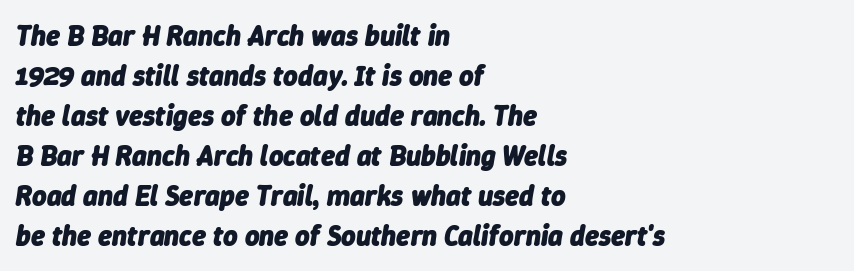
Nobody touched the tracking dial on this one. The foot of each line stays bare and open. This is heavy type, rendered in bold. Short and long lines alike share a common starting point at left. Here the designer chose a conventional face with non-uniform glyph widths.
